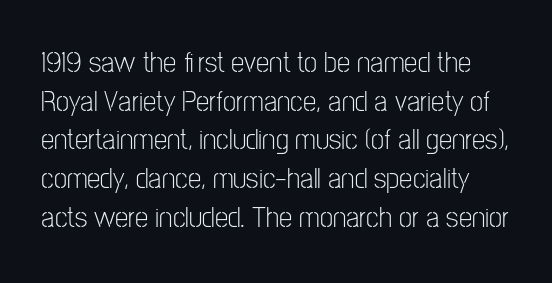
Q: Is the text bold? A: No.
Q: Is the text italic (slanted)? A: No, it is upright.
Q: Is the typeface a serif or a sans-serif typeface? A: Sans-serif.
Q: Is the text underlined? A: No.
Q: Is the spacing between letters normal or unusually wide? A: Normal.
Q: Is the spacing between lines tight, normal or loose? A: Normal.
Q: Width (condensed, normal, or wide)? A: Condensed.
Q: Stroke contrast? A: Low.
Q: x-height? A: Medium.
Q: Monospaced? A: No.
